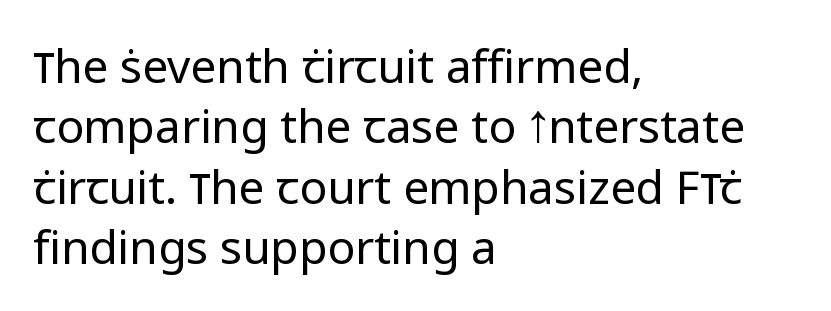
Q: Is the text bold? A: No.
Q: Is the text italic (slanted)? A: No, it is upright.
Q: Is the typeface a serif or a sans-serif typeface? A: Sans-serif.
Q: Is the text underlined? A: No.
Q: How is the paragraph aligned? A: Left-aligned.
Q: Is the spacing between letters normal or unusually wide? A: Normal.
Q: Is the spacing between lines tight, normal or loose? A: Normal.
Q: Width (condensed, normal, or wide)? A: Normal.
Q: Stroke contrast? A: Low.
Q: x-height? A: Medium.
Q: Monospaced? A: No.
